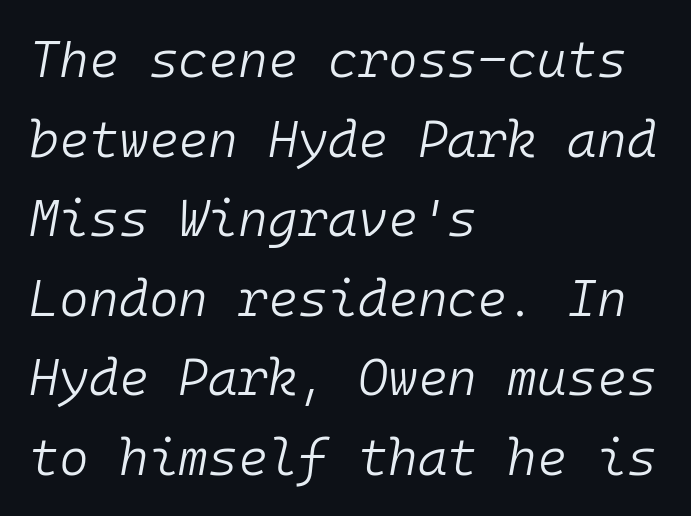
{"italic": "yes", "lean": "right", "slant_degrees": 10, "bold": "no", "weight": "light", "width": "normal", "stroke_contrast": "low", "x_height": "medium", "monospaced": "yes", "underline": "no", "align": "left", "line_spacing": "normal", "line_spacing_ratio": 1.56, "letter_spacing": "normal", "letter_spacing_em": 0.0, "glyph_px": 51}
